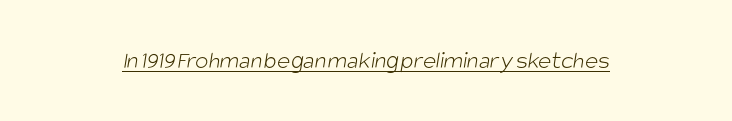
The image shows 25 px text type; set normal letter spacing, underlined.
